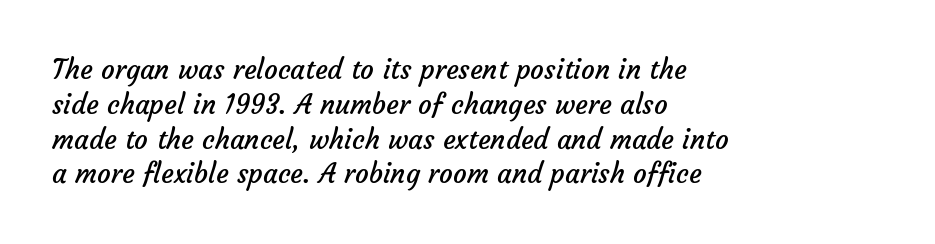
This rendering uses left alignment, leaving the right contour irregular. The cut favours lightness, reaching ordinary text weight at its darkest. Just letters on the line, the space beneath them empty. Inter-character spacing is left at the font's built-in metrics. Normally led — the rows are evenly, conventionally spaced.
